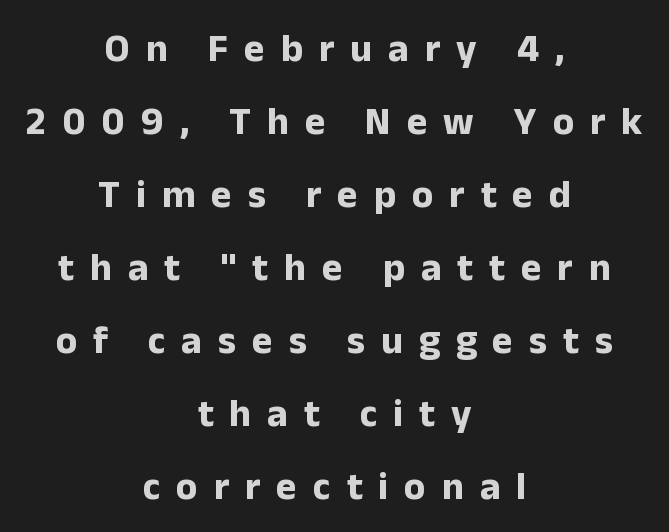
Heavy-handed strokes throughout: this text is bold. Unlike a traditional serif, this face leaves its strokes unadorned. The strip under each line holds only bare page. Inter-character spacing is expanded well beyond the font's built-in metrics. Leftover space on each line is divided equally before and after the words. Each letter keeps its own natural width here, so spacing adapts to shape.
